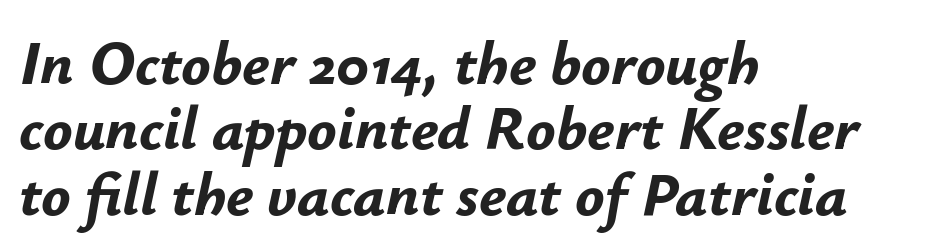
{"italic": "yes", "lean": "right", "slant_degrees": 12, "bold": "yes", "weight": "bold", "width": "normal", "stroke_contrast": "low", "x_height": "small", "monospaced": "no", "underline": "no", "align": "left", "line_spacing": "tight", "line_spacing_ratio": 1.07, "letter_spacing": "normal", "letter_spacing_em": 0.0, "glyph_px": 61}
